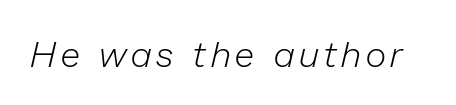
{"italic": "yes", "lean": "right", "slant_degrees": 13, "bold": "no", "weight": "light", "width": "normal", "stroke_contrast": "low", "x_height": "medium", "monospaced": "no", "underline": "no", "glyph_px": 36}
